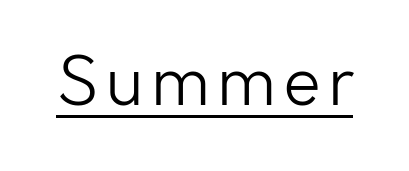
Compared with undecorated copy, this sample adds a rule below the words. Serifs: no, the terminals of the letterforms are clean. Unbolded letterforms with no extra heft. Posture: upright roman. Varying glyph widths throughout — classic text-font behaviour.
